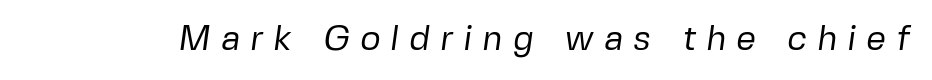
Q: Is the text bold? A: No.
Q: Is the typeface a serif or a sans-serif typeface? A: Sans-serif.
Q: Is the text underlined? A: No.
Q: Is the spacing between letters normal or unusually wide? A: Unusually wide.
Q: Width (condensed, normal, or wide)? A: Normal.
Q: Stroke contrast? A: Low.
Q: x-height? A: Medium.
Q: Monospaced? A: No.
